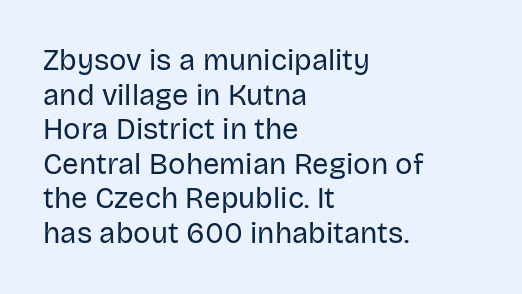
You can tell it's not italic because the verticals are truly vertical. The letters advance in unequal steps, a hallmark of proportional type. This rendering uses left alignment, leaving the right contour irregular. Type without underlining. A sans-serif font was chosen for this passage.
